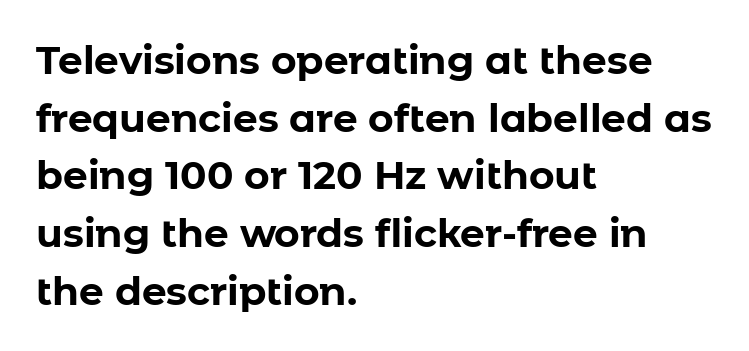
The image shows 39 px bold sans-serif type, upright; set left-aligned, normal line spacing (1.48x), normal letter spacing, not underlined; low stroke contrast and a medium x-height.
